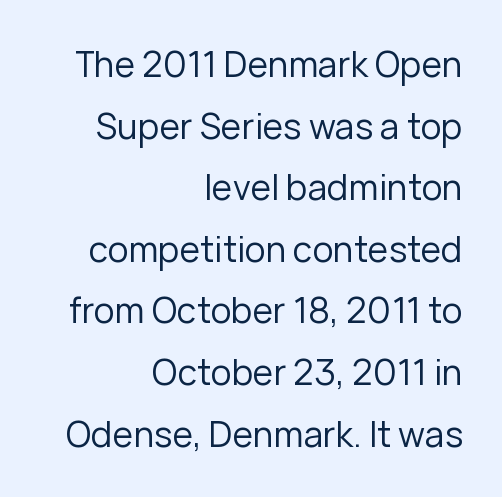
Observe the absence of serifs on each vertical stroke in this sample. The font's upright variant was chosen for this text. These lines stack with their right ends in a neat column. The passage shown is typed in a proportional face where columns would drift. Short note: letters normally spaced. Weight class: somewhere from thin through regular.
